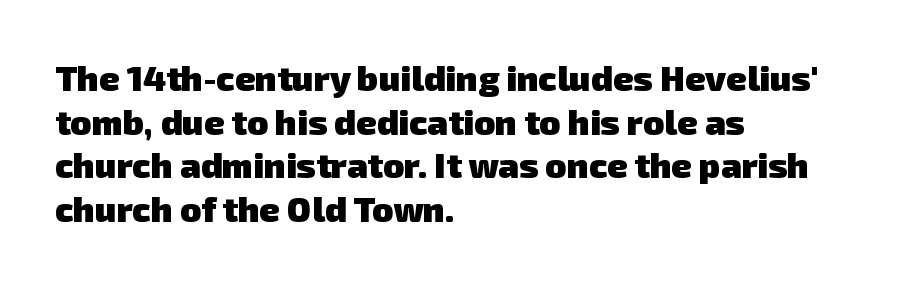
{"serif": "no", "bold": "yes", "weight": "heavy", "width": "normal", "stroke_contrast": "low", "x_height": "medium", "monospaced": "no", "underline": "no", "align": "left", "line_spacing": "normal", "line_spacing_ratio": 1.25, "letter_spacing": "normal", "letter_spacing_em": 0.0, "glyph_px": 35}
